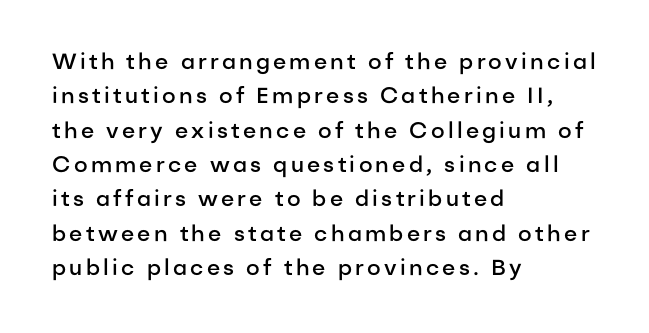
Q: Is the text bold? A: Semi-bold.
Q: Is the text italic (slanted)? A: No, it is upright.
Q: Is the text underlined? A: No.
Q: How is the paragraph aligned? A: Left-aligned.
Q: Is the spacing between lines tight, normal or loose? A: Normal.
